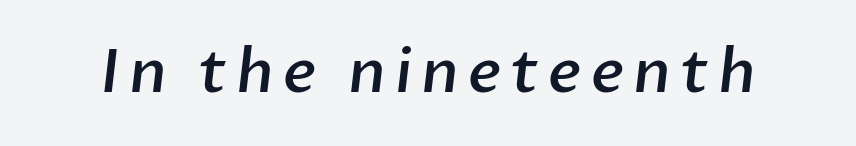
Q: Is the text bold? A: Semi-bold.
Q: Is the typeface a serif or a sans-serif typeface? A: Sans-serif.
Q: Is the text underlined? A: No.
Q: Width (condensed, normal, or wide)? A: Normal.
Q: Stroke contrast? A: Low.
Q: x-height? A: Medium.
Q: Monospaced? A: No.
